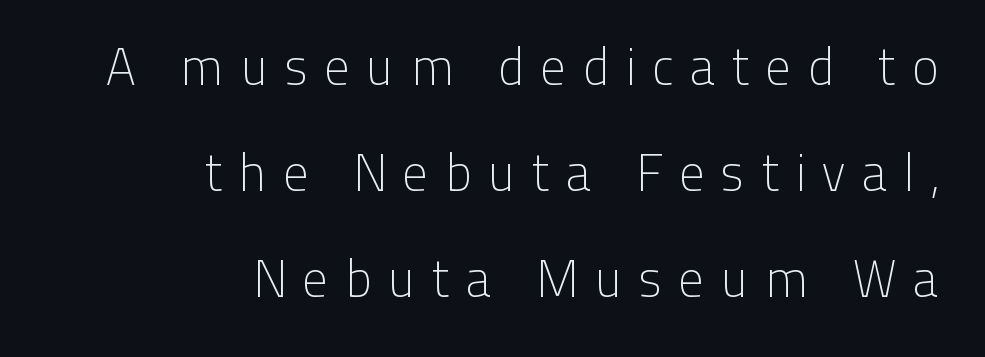
Q: Is the text bold? A: No.
Q: Is the text italic (slanted)? A: No, it is upright.
Q: Is the typeface a serif or a sans-serif typeface? A: Sans-serif.
Q: Is the text underlined? A: No.
Q: How is the paragraph aligned? A: Right-aligned.
Q: Is the spacing between letters normal or unusually wide? A: Unusually wide.
Q: Is the spacing between lines tight, normal or loose? A: Loose.
Q: Width (condensed, normal, or wide)? A: Normal.
Q: Stroke contrast? A: Low.
Q: x-height? A: Medium.
Q: Monospaced? A: No.
